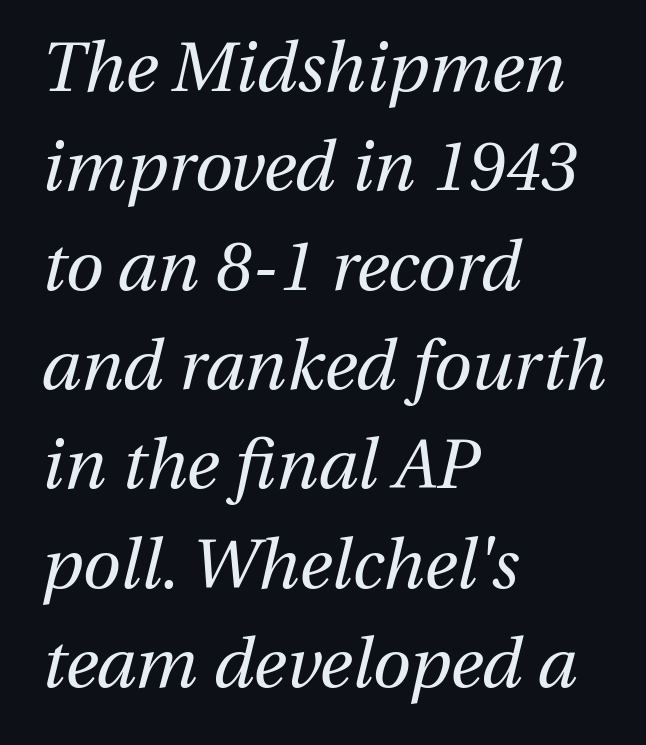
{"italic": "yes", "lean": "right", "slant_degrees": 13, "bold": "no", "weight": "regular", "width": "normal", "stroke_contrast": "medium", "x_height": "medium", "monospaced": "no", "underline": "no", "align": "left", "line_spacing": "normal", "line_spacing_ratio": 1.44, "letter_spacing": "normal", "letter_spacing_em": 0.0, "glyph_px": 69}
